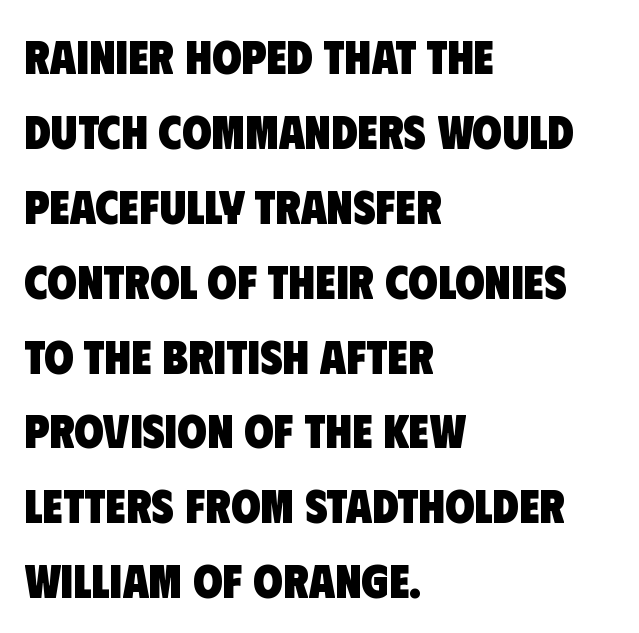
{"serif": "no", "bold": "yes", "weight": "heavy", "width": "condensed", "stroke_contrast": "low", "x_height": "large", "monospaced": "no", "underline": "no", "align": "left", "line_spacing": "normal", "line_spacing_ratio": 1.56, "letter_spacing": "normal", "letter_spacing_em": 0.0, "glyph_px": 48}
